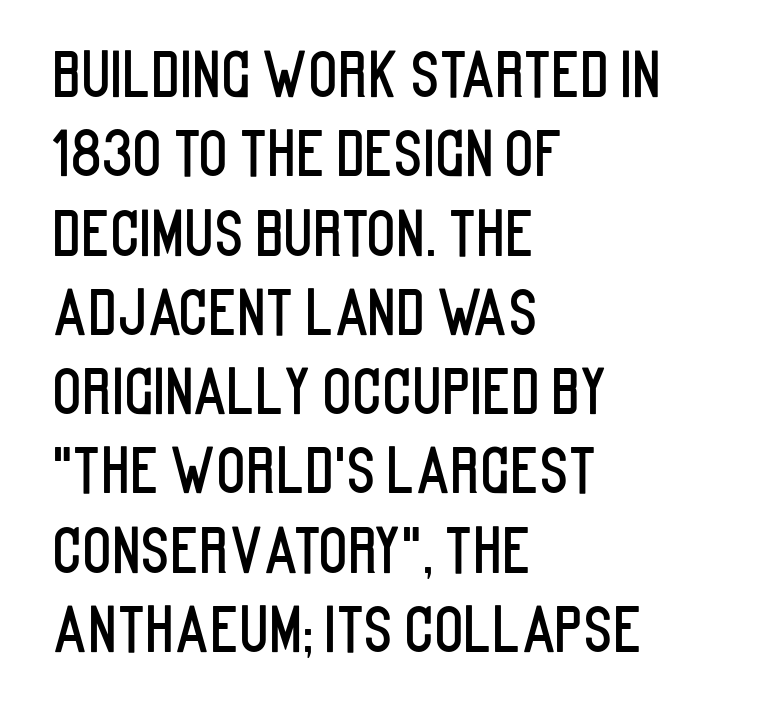
The image shows 61 px condensed sans-serif type, upright; set left-aligned, normal line spacing (1.3x), normal letter spacing, not underlined; low stroke contrast and a large x-height.
